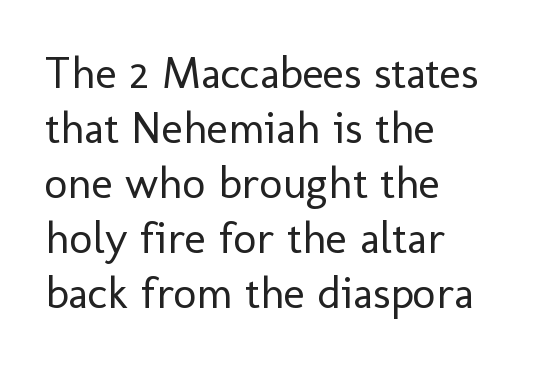
Style check: upright. These lines are rendered in a variable-pitch font. Does extra space separate the letters? No, they use regular spacing. All the whitespace from short lines collects on the right.
